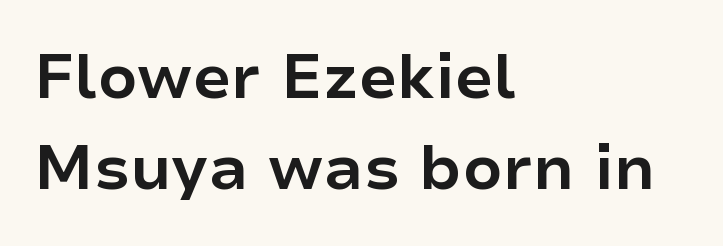
{"serif": "no", "italic": "no", "bold": "yes", "weight": "bold", "width": "normal", "stroke_contrast": "low", "x_height": "medium", "monospaced": "no", "underline": "no", "align": "left", "line_spacing": "normal", "line_spacing_ratio": 1.44, "letter_spacing": "normal", "letter_spacing_em": 0.0, "glyph_px": 63}
